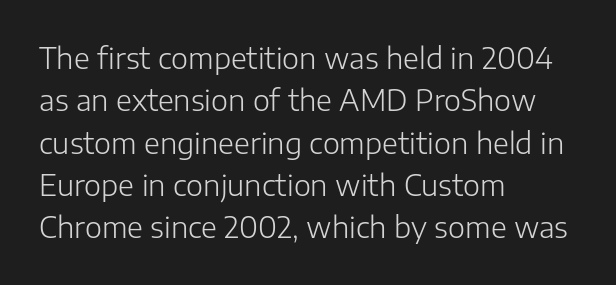
The image shows 29 px light sans-serif type, upright; set left-aligned, normal line spacing (1.46x), normal letter spacing, not underlined; low stroke contrast and a medium x-height.
